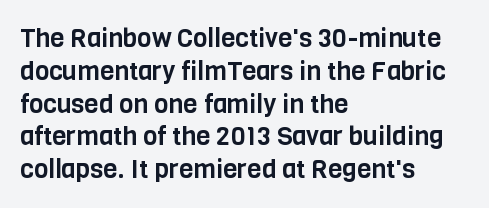
The image shows 26 px text type, upright; set left-aligned, normal line spacing (1.26x), normal letter spacing, not underlined.
